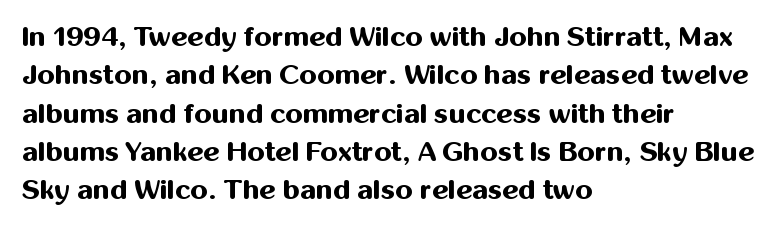
The font's upright variant was chosen for this text. Nobody touched the tracking dial on this one. A clean baseline with only descenders dipping below it. The characters look thick and weighty, a clear bold. Grotesque or geometric, the face here clearly has no serifs. The rows are spaced the way most documents space them.
